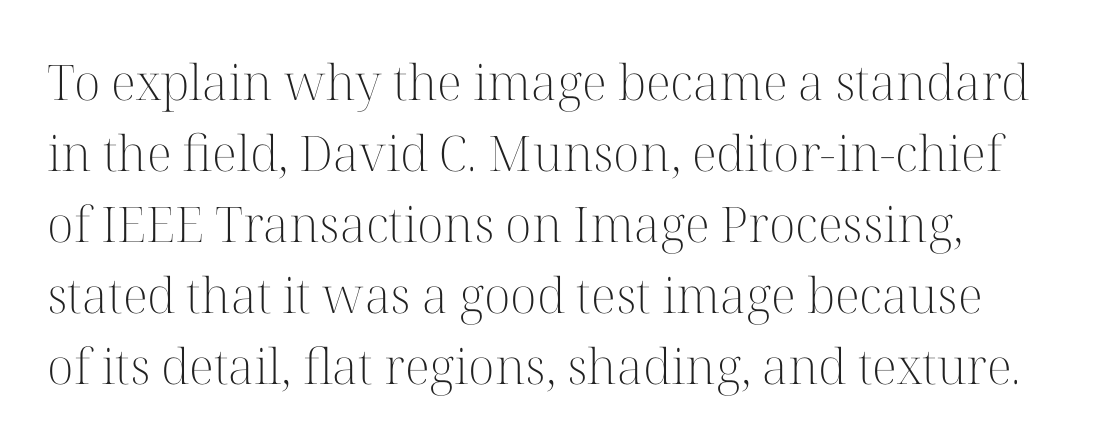
The image shows 49 px light serif type, upright; set normal line spacing (1.45x), normal letter spacing, not underlined; high stroke contrast and a medium x-height.
